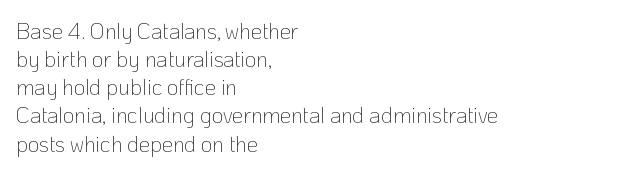
{"italic": "no", "bold": "no", "underline": "no", "align": "left", "line_spacing": "normal", "line_spacing_ratio": 1.28, "letter_spacing": "normal", "letter_spacing_em": 0.0, "glyph_px": 22}
